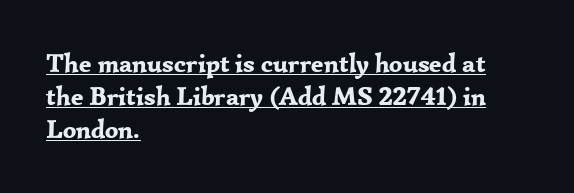
{"italic": "no", "bold": "yes", "underline": "yes", "align": "left", "line_spacing": "normal", "line_spacing_ratio": 1.27, "letter_spacing": "normal", "letter_spacing_em": 0.0, "glyph_px": 26}
